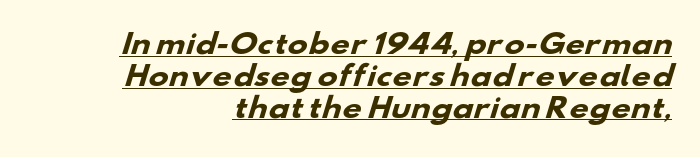
The gaps between neighbouring characters are ordinary and unremarkable. Notice how the passage keeps a crisp vertical edge on the right only. Weight check: bold — yes, fully. The typesetter has applied underlining to the passage shown.
